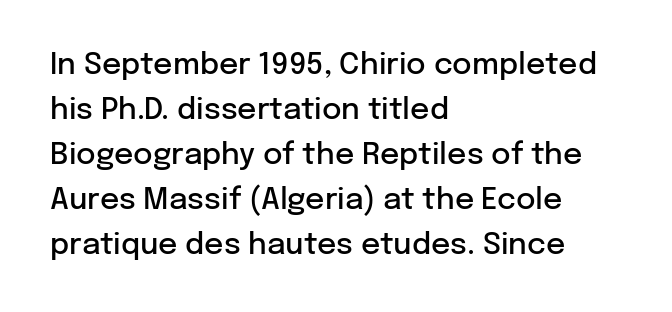
The image shows 30 px semibold sans-serif type, upright; set left-aligned, normal line spacing (1.5x), normal letter spacing, not underlined; low stroke contrast and a medium x-height.
